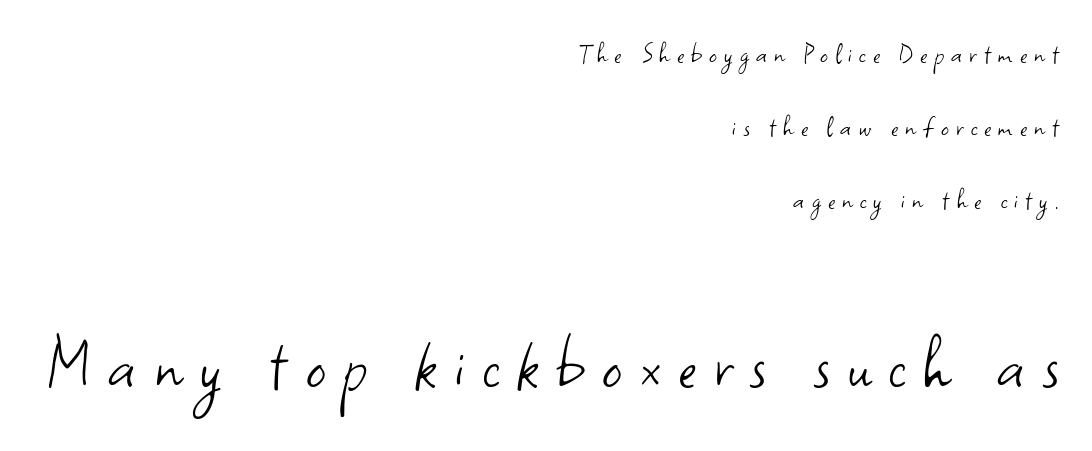
Q: Is the text bold? A: No.
Q: Is the text italic (slanted)? A: Yes.
Q: Is the typeface a serif or a sans-serif typeface? A: Sans-serif.
Q: Is the text underlined? A: No.
Q: How is the paragraph aligned? A: Right-aligned.
Q: Is the spacing between letters normal or unusually wide? A: Unusually wide.
Q: Is the spacing between lines tight, normal or loose? A: Loose.
Q: Which block of text is set in a larger size, the first (top) or the second (bottom)? A: The second (bottom) one.
Q: Width (condensed, normal, or wide)? A: Normal.
Q: Stroke contrast? A: Low.
Q: x-height? A: Small.
Q: Monospaced? A: No.
